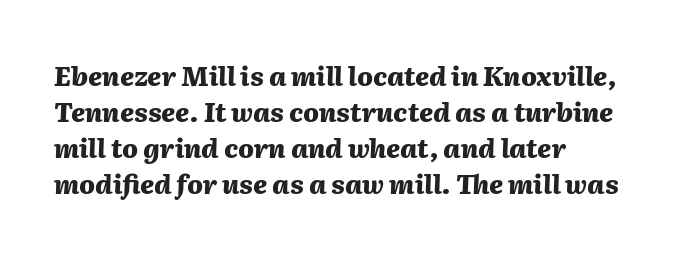
The rendering uses a moderate line-height, typical for paragraphs. Glyph-to-glyph distance matches everyday printed text. Letters rest on an invisible, unmarked baseline. Notice how the passage keeps a crisp vertical edge on the left only. Rendered with sloped, italic letterforms. Heft: maximum for text — a bold.
